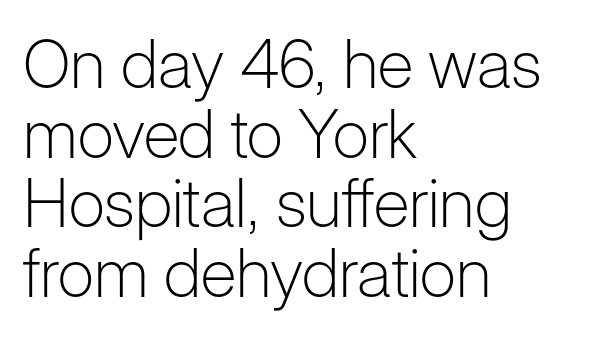
{"serif": "no", "italic": "no", "bold": "no", "weight": "light", "width": "normal", "stroke_contrast": "low", "x_height": "medium", "monospaced": "no", "underline": "no", "align": "left", "line_spacing": "tight", "line_spacing_ratio": 1.04, "letter_spacing": "normal", "letter_spacing_em": 0.0, "glyph_px": 67}
